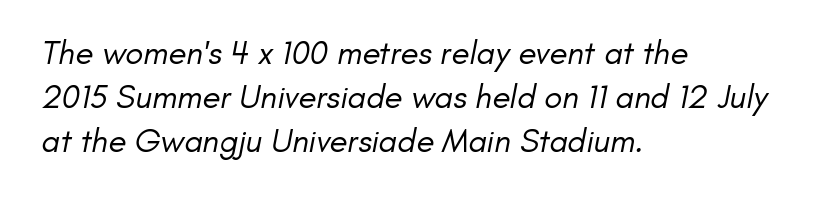
Q: Is the text bold? A: No.
Q: Is the typeface a serif or a sans-serif typeface? A: Sans-serif.
Q: Is the text underlined? A: No.
Q: How is the paragraph aligned? A: Left-aligned.
Q: Is the spacing between letters normal or unusually wide? A: Normal.
Q: Is the spacing between lines tight, normal or loose? A: Normal.
Q: Width (condensed, normal, or wide)? A: Normal.
Q: Stroke contrast? A: Low.
Q: x-height? A: Small.
Q: Monospaced? A: No.
